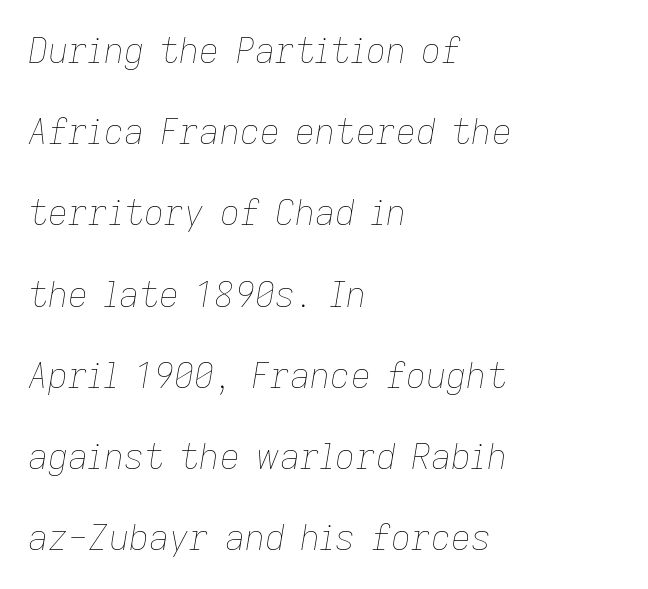
Think of a printed novel: that variable character pitch is what you see here. Observe the lean: these are italic letterforms. No extra ink here — the face is not bold. Does extra space separate the letters? No, they use regular spacing.
